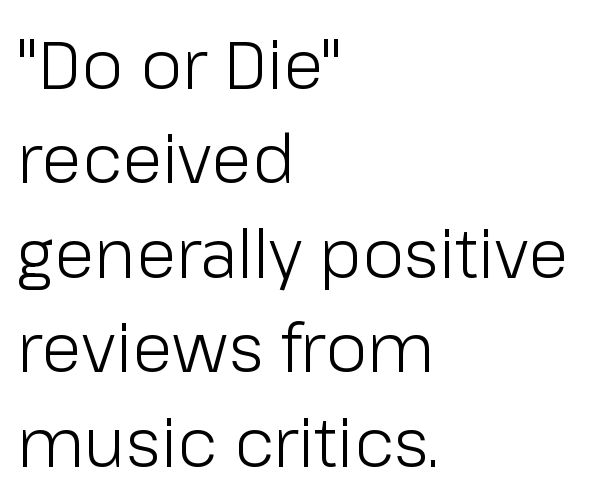
Q: Is the text bold? A: No.
Q: Is the text italic (slanted)? A: No, it is upright.
Q: Is the typeface a serif or a sans-serif typeface? A: Sans-serif.
Q: Is the text underlined? A: No.
Q: How is the paragraph aligned? A: Left-aligned.
Q: Is the spacing between letters normal or unusually wide? A: Normal.
Q: Is the spacing between lines tight, normal or loose? A: Normal.
Q: Width (condensed, normal, or wide)? A: Normal.
Q: Stroke contrast? A: Low.
Q: x-height? A: Medium.
Q: Monospaced? A: No.
